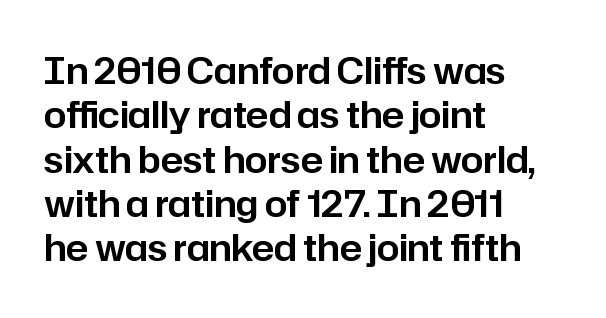
The image shows 36 px sans-serif type, upright; set left-aligned, line spacing 1.23x, normal letter spacing, not underlined; low stroke contrast and a medium x-height.
